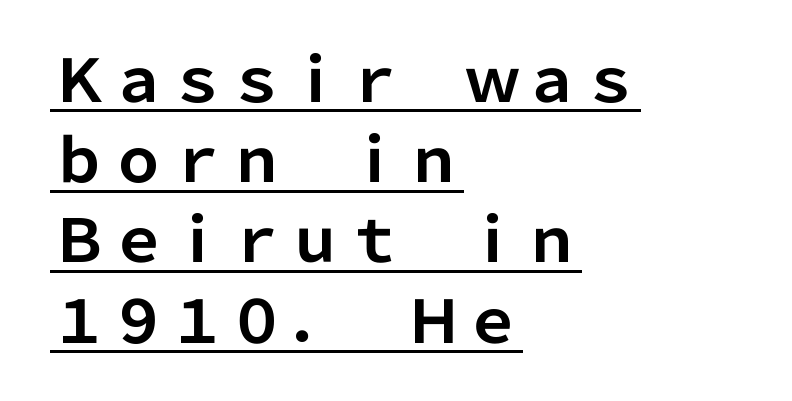
The image shows 59 px bold sans-serif type, upright; set left-aligned, normal line spacing (1.36x), normal letter spacing, underlined; low stroke contrast and a medium x-height.
